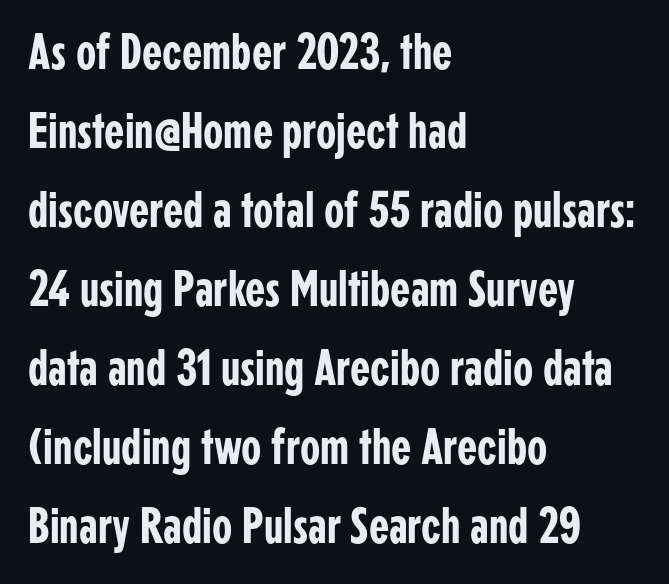
The image shows 52 px condensed sans-serif type, upright; set left-aligned, normal line spacing (1.52x), normal letter spacing, not underlined; low stroke contrast and a medium x-height.
